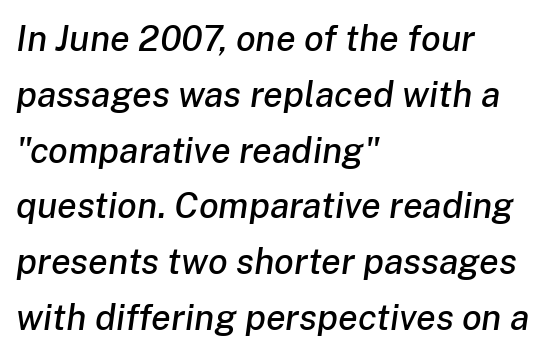
The passage shown is not underscored anywhere. The rows are spaced the way most documents space them. It's the slanting kind of type. Compared with typical body copy, the letter spacing here is the same.
